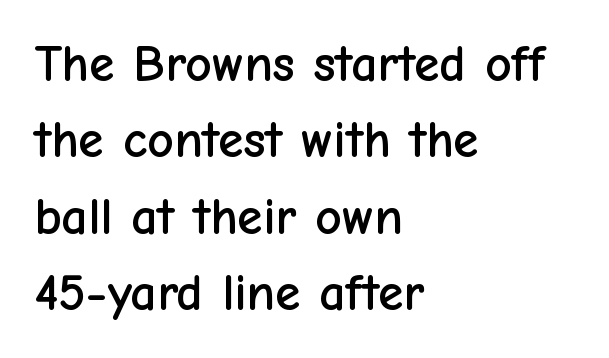
The image shows 52 px sans-serif type, upright; set left-aligned, normal line spacing (1.47x), normal letter spacing, not underlined; low stroke contrast and a medium x-height.
